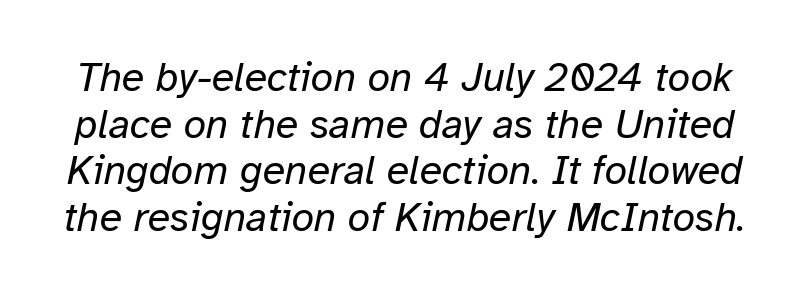
Weight class: somewhere from thin through regular. The letters are slanted; this is an italic face. The passage shown is typed in a proportional face where columns would drift. The space directly below the letters is spotless. How would I describe the line gaps? Narrow and economical.
